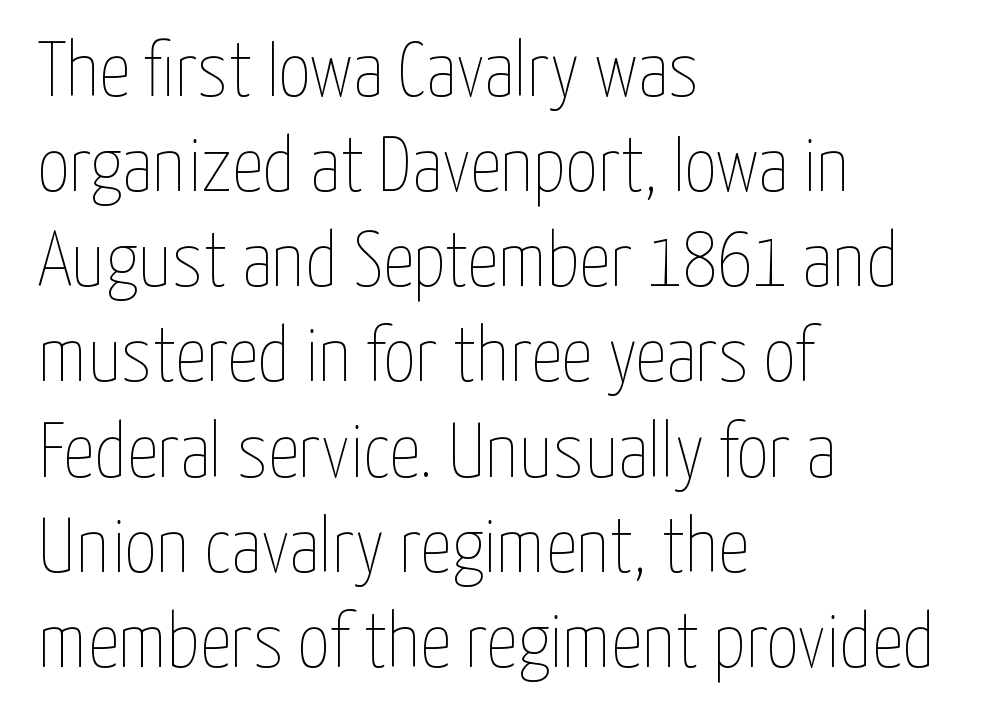
{"italic": "no", "bold": "no", "weight": "thin", "width": "condensed", "stroke_contrast": "low", "x_height": "medium", "monospaced": "no", "underline": "no", "align": "left", "line_spacing_ratio": 1.22, "letter_spacing": "normal", "letter_spacing_em": 0.0, "glyph_px": 78}
